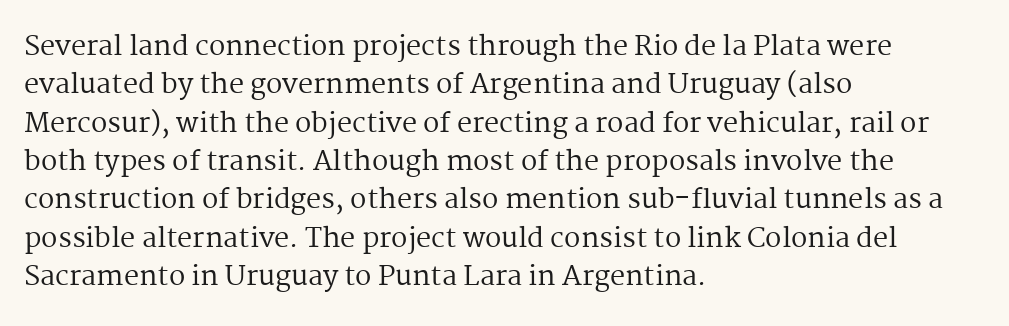
{"italic": "no", "bold": "no", "underline": "no", "align": "left", "line_spacing": "normal", "line_spacing_ratio": 1.42, "letter_spacing": "normal", "letter_spacing_em": 0.0, "glyph_px": 27}
